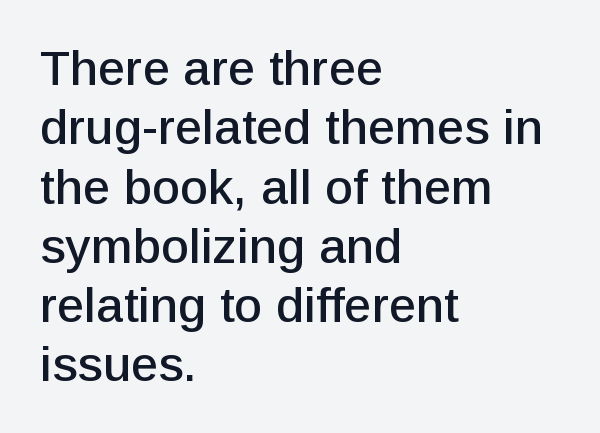
{"serif": "no", "italic": "no", "width": "normal", "stroke_contrast": "low", "x_height": "medium", "monospaced": "no", "underline": "no", "align": "left", "line_spacing_ratio": 1.21, "letter_spacing": "normal", "letter_spacing_em": 0.0, "glyph_px": 49}
